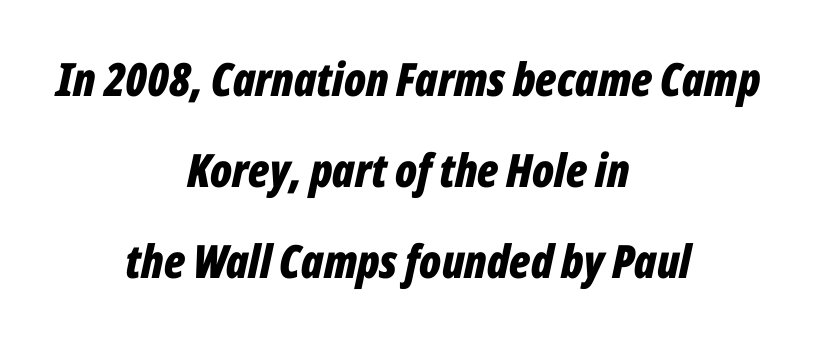
Weight: bold. Neither beginnings nor endings align; midpoints do. Emphasis-style slanted type is in use. Line spacing here is loose.
